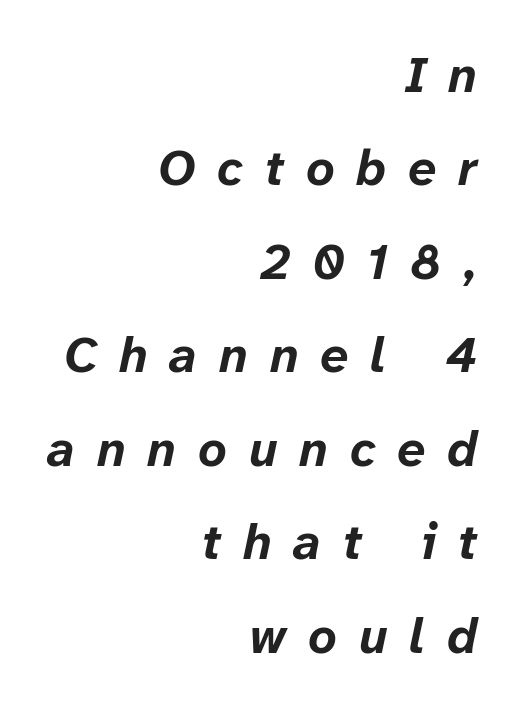
Q: Is the text bold? A: Yes.
Q: Is the text italic (slanted)? A: Yes, it leans right by about 12 degrees.
Q: Is the text underlined? A: No.
Q: How is the paragraph aligned? A: Right-aligned.
Q: Is the spacing between letters normal or unusually wide? A: Unusually wide.
Q: Width (condensed, normal, or wide)? A: Normal.
Q: Stroke contrast? A: Low.
Q: x-height? A: Medium.
Q: Monospaced? A: No.
